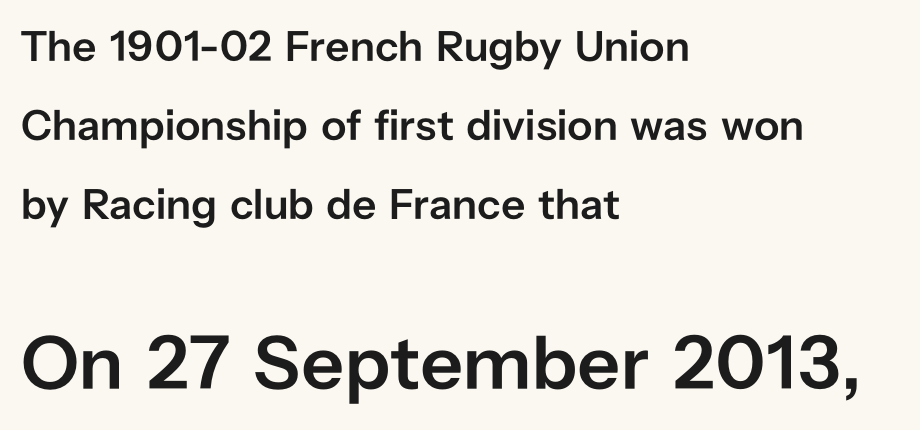
Q: Is the text bold? A: Semi-bold.
Q: Is the text italic (slanted)? A: No, it is upright.
Q: Is the typeface a serif or a sans-serif typeface? A: Sans-serif.
Q: Is the text underlined? A: No.
Q: How is the paragraph aligned? A: Left-aligned.
Q: Is the spacing between letters normal or unusually wide? A: Normal.
Q: Which block of text is set in a larger size, the first (top) or the second (bottom)? A: The second (bottom) one.
Q: Width (condensed, normal, or wide)? A: Normal.
Q: Stroke contrast? A: Low.
Q: x-height? A: Medium.
Q: Monospaced? A: No.
